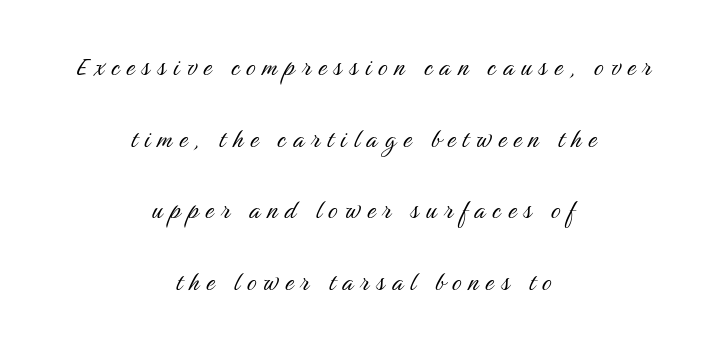
The image shows 30 px light, condensed sans-serif type; set centered, loose line spacing (2.39x), unusually wide letter spacing (+0.24 em), not underlined; medium stroke contrast and a medium x-height.
